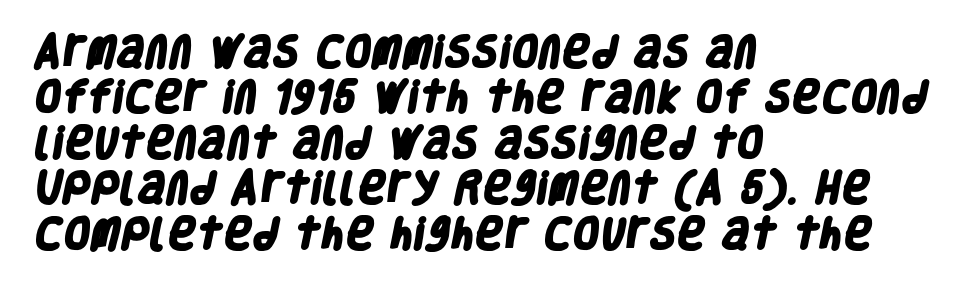
The image shows 35 px heavy, condensed sans-serif type; set left-aligned, normal line spacing (1.3x), normal letter spacing, not underlined; low stroke contrast and a large x-height.
